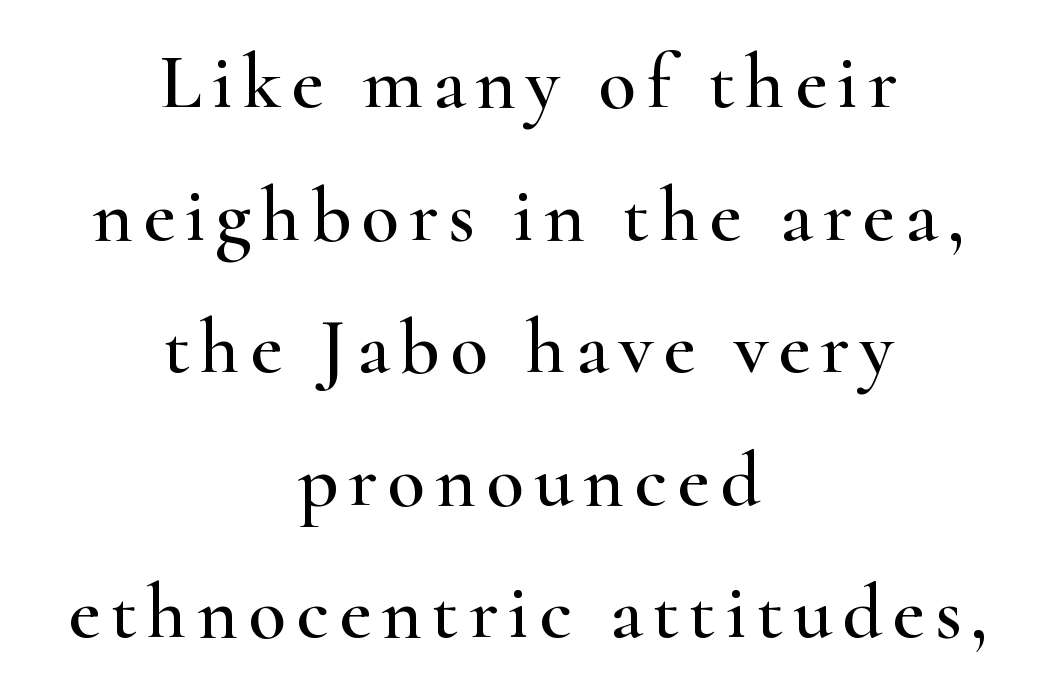
Q: Is the text italic (slanted)? A: No, it is upright.
Q: Is the typeface a serif or a sans-serif typeface? A: Serif.
Q: Is the text underlined? A: No.
Q: How is the paragraph aligned? A: Centered.
Q: Is the spacing between lines tight, normal or loose? A: Normal.
Q: Width (condensed, normal, or wide)? A: Wide.
Q: Stroke contrast? A: High.
Q: x-height? A: Small.
Q: Monospaced? A: No.
